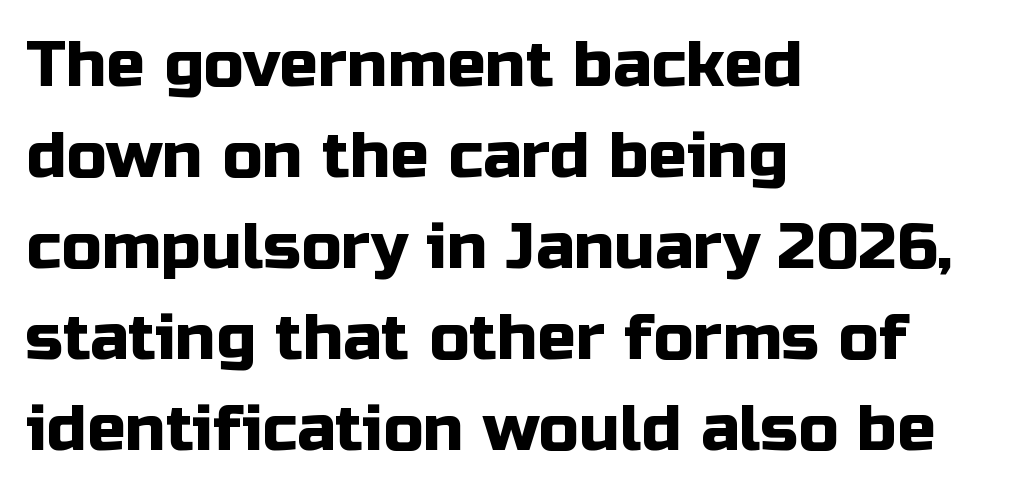
{"serif": "no", "italic": "no", "width": "normal", "stroke_contrast": "low", "x_height": "medium", "monospaced": "no", "underline": "no", "align": "left", "line_spacing": "normal", "line_spacing_ratio": 1.42, "letter_spacing": "normal", "letter_spacing_em": 0.0, "glyph_px": 64}
